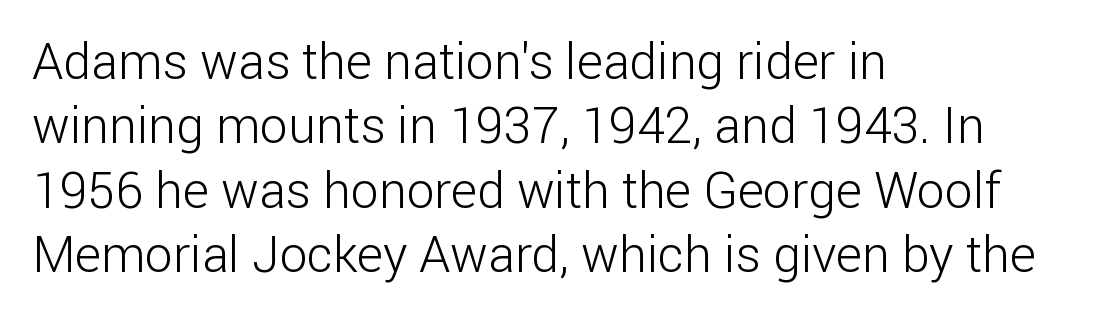
Q: Is the text bold? A: No.
Q: Is the text italic (slanted)? A: No, it is upright.
Q: Is the typeface a serif or a sans-serif typeface? A: Sans-serif.
Q: Is the text underlined? A: No.
Q: How is the paragraph aligned? A: Left-aligned.
Q: Is the spacing between letters normal or unusually wide? A: Normal.
Q: Is the spacing between lines tight, normal or loose? A: Normal.
Q: Width (condensed, normal, or wide)? A: Normal.
Q: Stroke contrast? A: Low.
Q: x-height? A: Medium.
Q: Monospaced? A: No.
